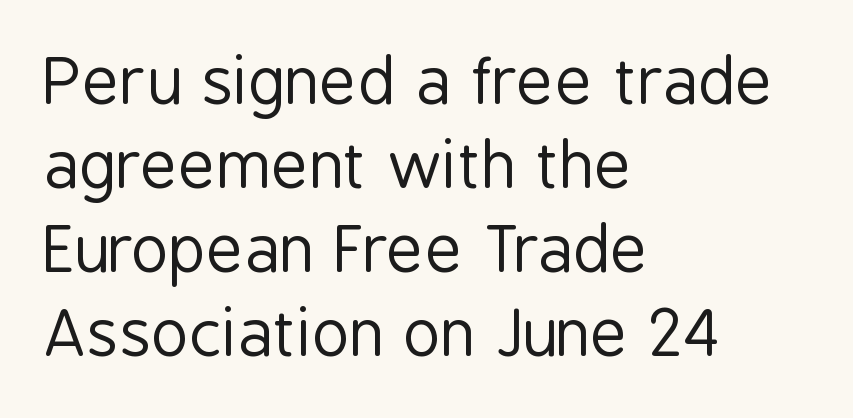
The image shows 64 px regular-weight, condensed sans-serif type, upright; set left-aligned, normal line spacing (1.31x), normal letter spacing, not underlined; low stroke contrast and a medium x-height.
